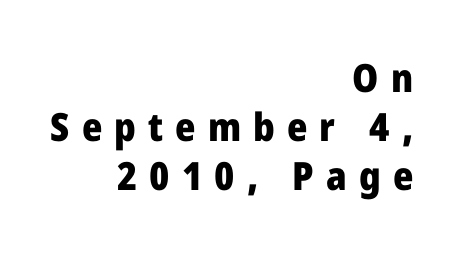
{"serif": "no", "italic": "no", "bold": "yes", "weight": "heavy", "width": "normal", "stroke_contrast": "low", "x_height": "medium", "monospaced": "no", "underline": "no", "align": "right", "line_spacing": "normal", "line_spacing_ratio": 1.26, "letter_spacing": "wide", "letter_spacing_em": 0.31, "glyph_px": 39}
